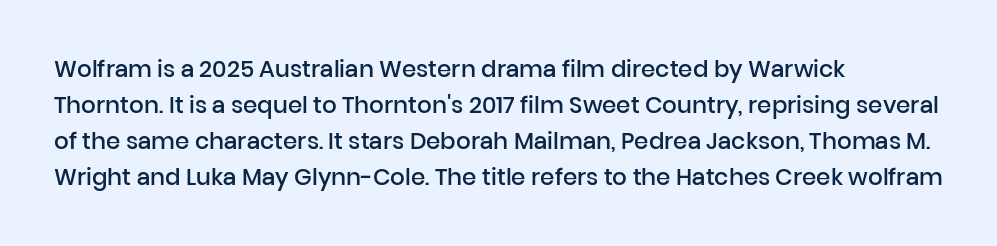
The image shows 23 px text type, upright; set left-aligned, normal line spacing (1.56x), normal letter spacing, not underlined.
